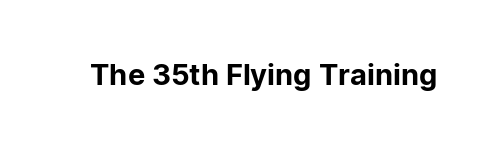
The image shows 29 px sans-serif type, upright; set normal letter spacing, not underlined; low stroke contrast and a medium x-height.
